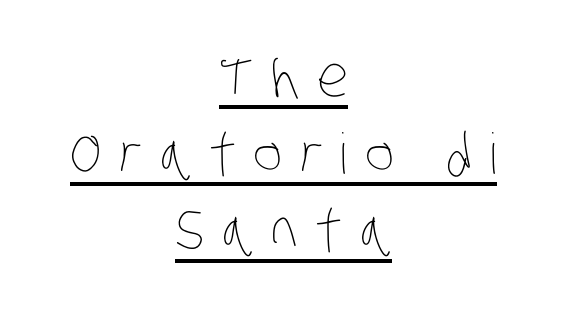
The image shows 56 px thin, condensed type; set centered, normal line spacing (1.37x), unusually wide letter spacing (+0.31 em), underlined; low stroke contrast and a large x-height.
